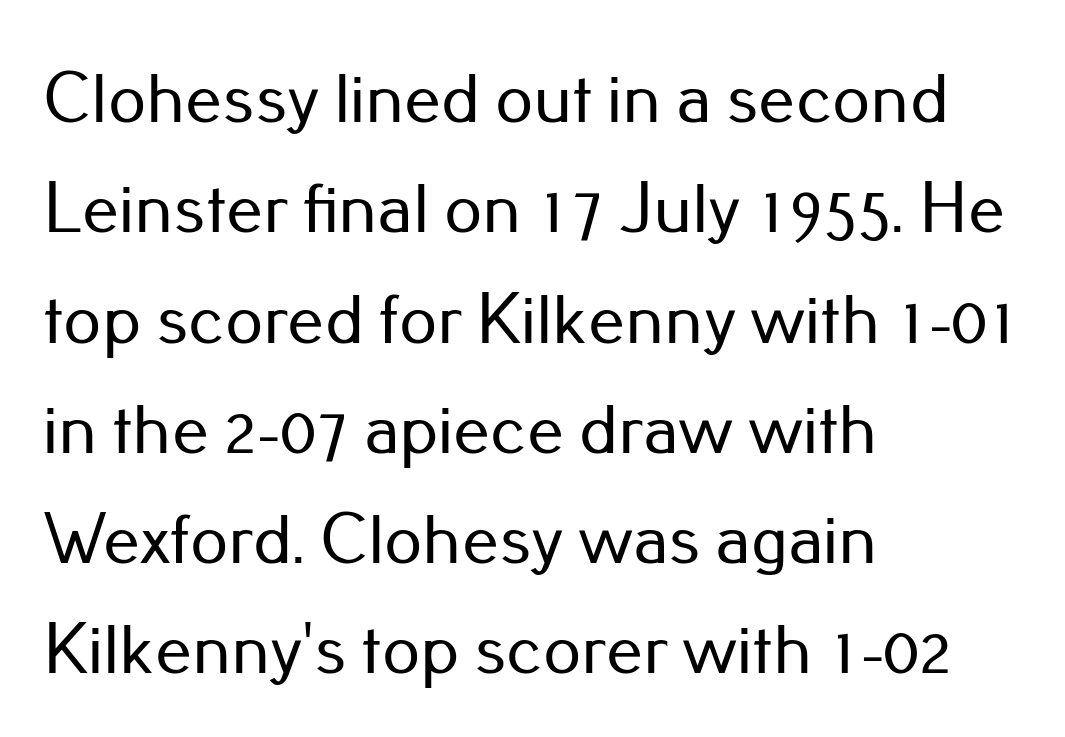
{"serif": "no", "italic": "no", "width": "normal", "stroke_contrast": "low", "x_height": "small", "monospaced": "no", "underline": "no", "align": "left", "line_spacing": "normal", "line_spacing_ratio": 1.49, "letter_spacing": "normal", "letter_spacing_em": 0.0, "glyph_px": 74}
